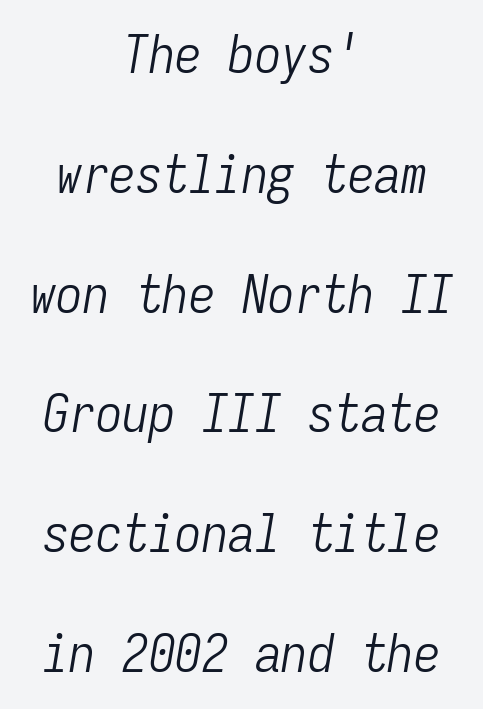
The rendering keeps characters at their native spacing. Tall strokes in this sample are angled rather than plumb. The passage shown is not underscored anywhere. Every character here occupies the same horizontal width, giving the sample a typewriter-like rhythm. These lines stand farther apart than default settings would place them.
